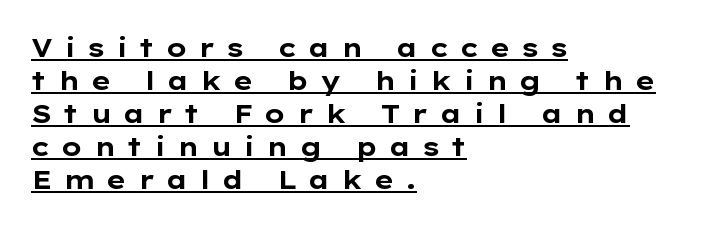
Q: Is the text bold? A: Yes.
Q: Is the text italic (slanted)? A: No, it is upright.
Q: Is the text underlined? A: Yes.
Q: How is the paragraph aligned? A: Left-aligned.
Q: Is the spacing between letters normal or unusually wide? A: Unusually wide.
Q: Is the spacing between lines tight, normal or loose? A: Normal.
